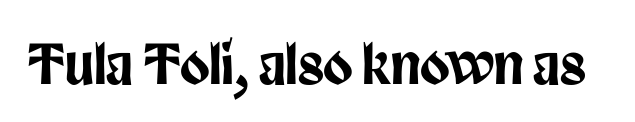
The image shows 54 px condensed sans-serif type, upright; set normal letter spacing, not underlined; low stroke contrast and a large x-height.
